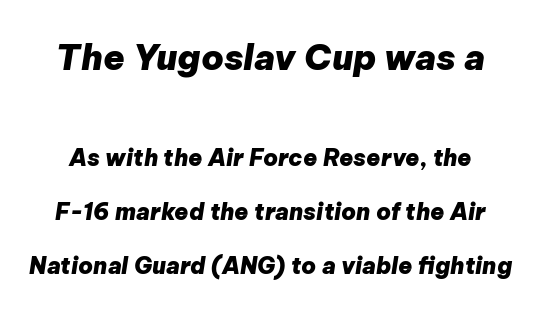
The image shows 35 px heavy type, italic (leaning right); set loose line spacing (2.34x), normal letter spacing, not underlined; the first (top) block is 1.52x larger; low stroke contrast and a medium x-height.
